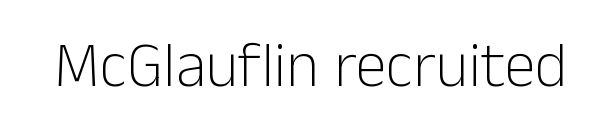
A typesetter would call this zero additional tracking. Note the varied advance widths — an 'i' is clearly narrower than an 'm'. This sample uses a sans-serif face. Is the stroke heavy? The answer is a plain regular-or-lighter. Check under the words: just untouched page.
